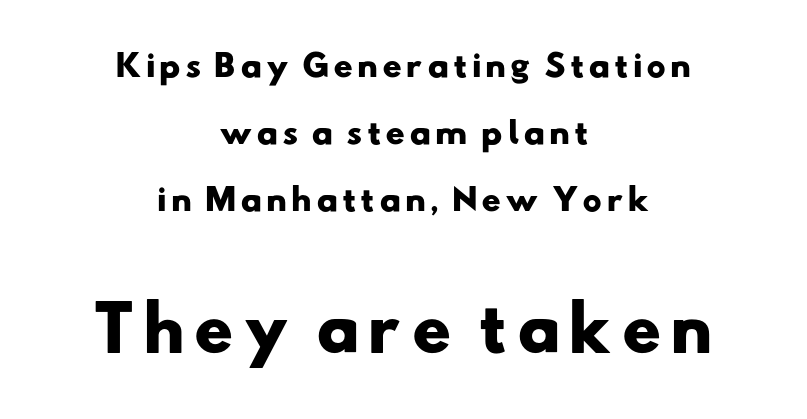
Set as a true bold cut, around the 700 mark. Looks like regular typesetting: each glyph gets only the width it needs. Size contrast runs from small at the top to large at the bottom. Alignment: centered.
